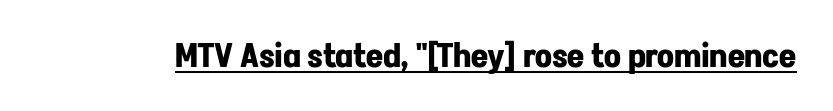
You can tell from the bare stems that sans-serif type was used. These lines carry a lot of weight — the face is fully bold. The letters sit at their default tracking, neither squeezed nor spread. Varying glyph widths throughout — classic text-font behaviour. Quick note: underline on.
